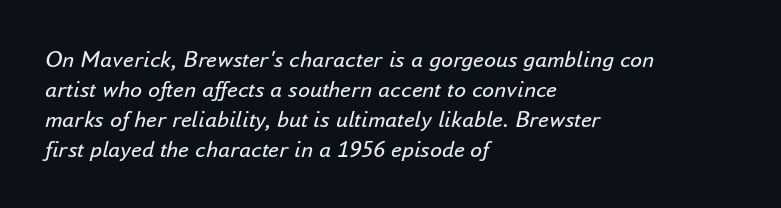
Horizontal alignment here is leftward, the default for most running prose. Each stroke keeps to a modest, everyday thickness or less. Just letters on the line, the space beneath them empty. Tracking value appears to be zero — textbook default spacing. The passage shown stacks its lines at a standard gap.
